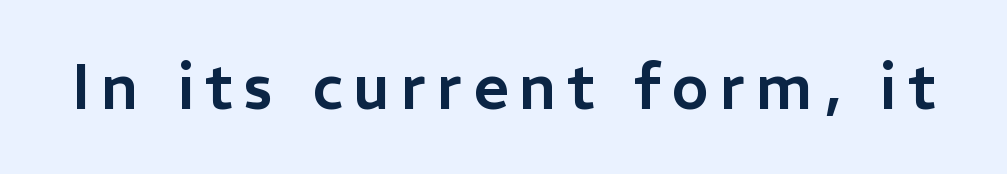
The space directly below the letters is spotless. Note the varied advance widths — an 'i' is clearly narrower than an 'm'. Serif or sans? Sans — the stroke terminals are bare. This is roman type, the default non-slanted kind.
